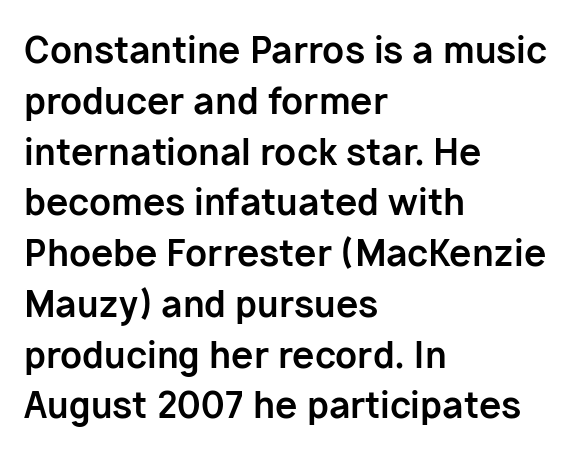
Q: Is the text bold? A: Yes.
Q: Is the text italic (slanted)? A: No, it is upright.
Q: Is the typeface a serif or a sans-serif typeface? A: Sans-serif.
Q: Is the text underlined? A: No.
Q: How is the paragraph aligned? A: Left-aligned.
Q: Is the spacing between letters normal or unusually wide? A: Normal.
Q: Is the spacing between lines tight, normal or loose? A: Normal.
Q: Width (condensed, normal, or wide)? A: Normal.
Q: Stroke contrast? A: Low.
Q: x-height? A: Medium.
Q: Monospaced? A: No.
